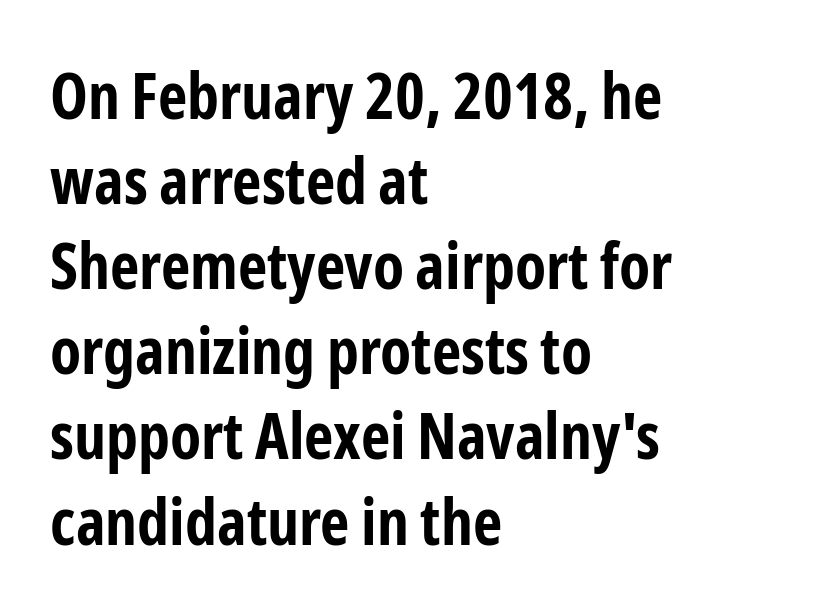
{"serif": "no", "italic": "no", "bold": "yes", "weight": "bold", "width": "condensed", "stroke_contrast": "low", "x_height": "medium", "monospaced": "no", "underline": "no", "align": "left", "line_spacing": "normal", "line_spacing_ratio": 1.33, "letter_spacing": "normal", "letter_spacing_em": 0.0, "glyph_px": 64}
